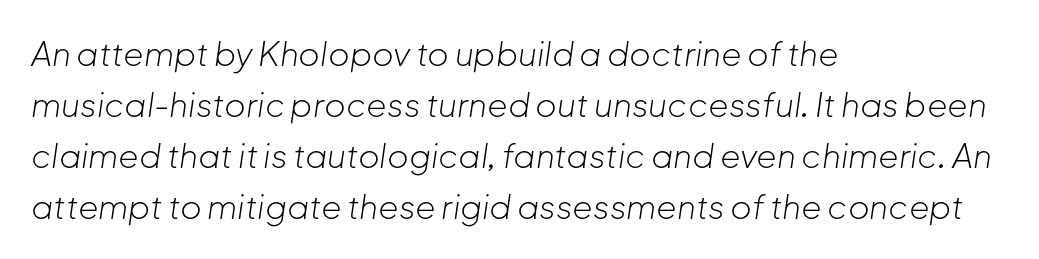
Q: Is the text bold? A: No.
Q: Is the text italic (slanted)? A: Yes, it leans right by about 8 degrees.
Q: Is the text underlined? A: No.
Q: How is the paragraph aligned? A: Left-aligned.
Q: Is the spacing between letters normal or unusually wide? A: Normal.
Q: Is the spacing between lines tight, normal or loose? A: Normal.
Q: Width (condensed, normal, or wide)? A: Normal.
Q: Stroke contrast? A: Low.
Q: x-height? A: Medium.
Q: Monospaced? A: No.
